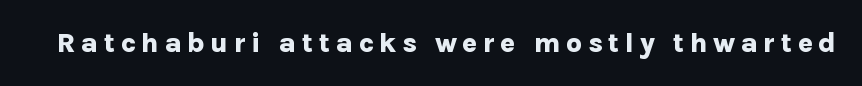
{"serif": "no", "italic": "no", "bold": "yes", "weight": "bold", "width": "normal", "stroke_contrast": "low", "x_height": "medium", "monospaced": "no", "underline": "no", "glyph_px": 28}
